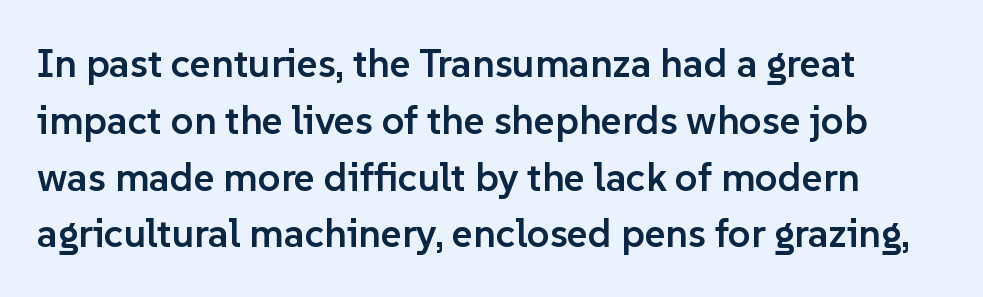
{"serif": "no", "italic": "no", "bold": "semi", "weight": "semibold", "width": "normal", "stroke_contrast": "low", "x_height": "medium", "monospaced": "no", "underline": "no", "line_spacing": "normal", "line_spacing_ratio": 1.42, "letter_spacing": "normal", "letter_spacing_em": 0.0, "glyph_px": 40}
